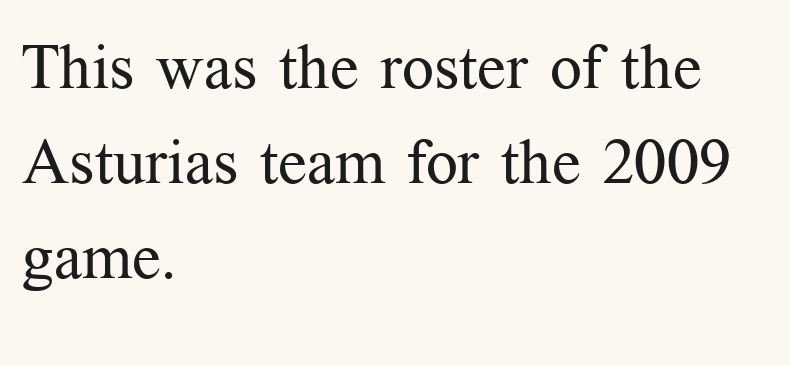
Q: Is the text bold? A: No.
Q: Is the text italic (slanted)? A: No, it is upright.
Q: Is the typeface a serif or a sans-serif typeface? A: Serif.
Q: Is the text underlined? A: No.
Q: How is the paragraph aligned? A: Left-aligned.
Q: Is the spacing between letters normal or unusually wide? A: Normal.
Q: Is the spacing between lines tight, normal or loose? A: Normal.
Q: Width (condensed, normal, or wide)? A: Normal.
Q: Stroke contrast? A: Medium.
Q: x-height? A: Medium.
Q: Monospaced? A: No.
